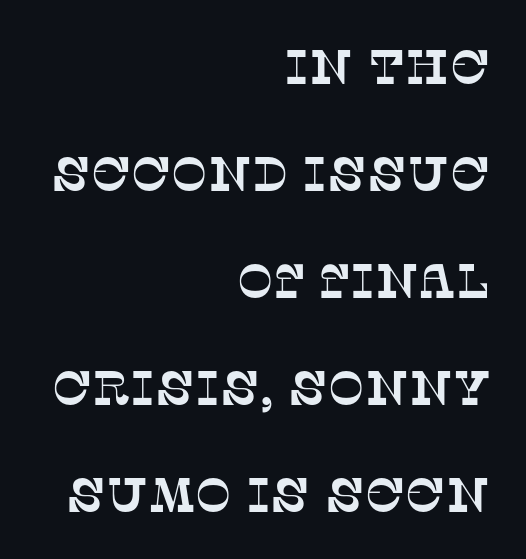
The image shows 48 px serif type; set right-aligned, loose line spacing (2.23x), normal letter spacing, not underlined; low stroke contrast and a large x-height.
